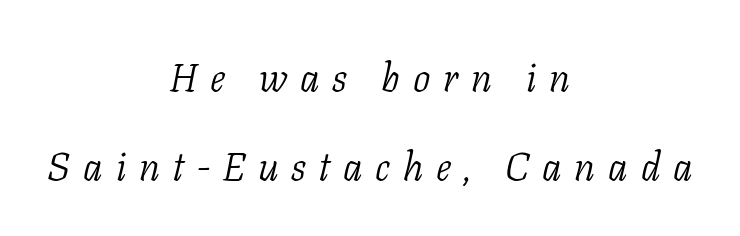
{"serif": "yes", "italic": "yes", "lean": "right", "slant_degrees": 11, "bold": "no", "weight": "light", "width": "normal", "stroke_contrast": "low", "x_height": "medium", "monospaced": "no", "underline": "no", "align": "center", "line_spacing": "loose", "line_spacing_ratio": 2.29, "letter_spacing": "wide", "letter_spacing_em": 0.33, "glyph_px": 39}
